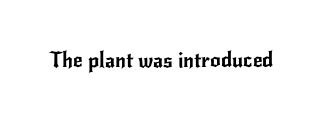
{"italic": "no", "underline": "no", "letter_spacing": "normal", "letter_spacing_em": 0.0, "glyph_px": 21}
